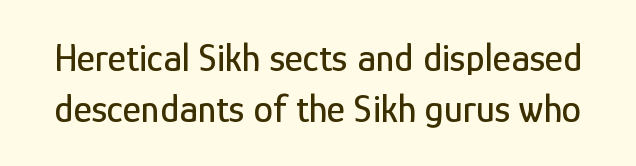
{"serif": "no", "italic": "no", "width": "condensed", "stroke_contrast": "low", "x_height": "medium", "monospaced": "no", "underline": "no", "line_spacing": "normal", "line_spacing_ratio": 1.3, "letter_spacing": "normal", "letter_spacing_em": 0.0, "glyph_px": 39}
